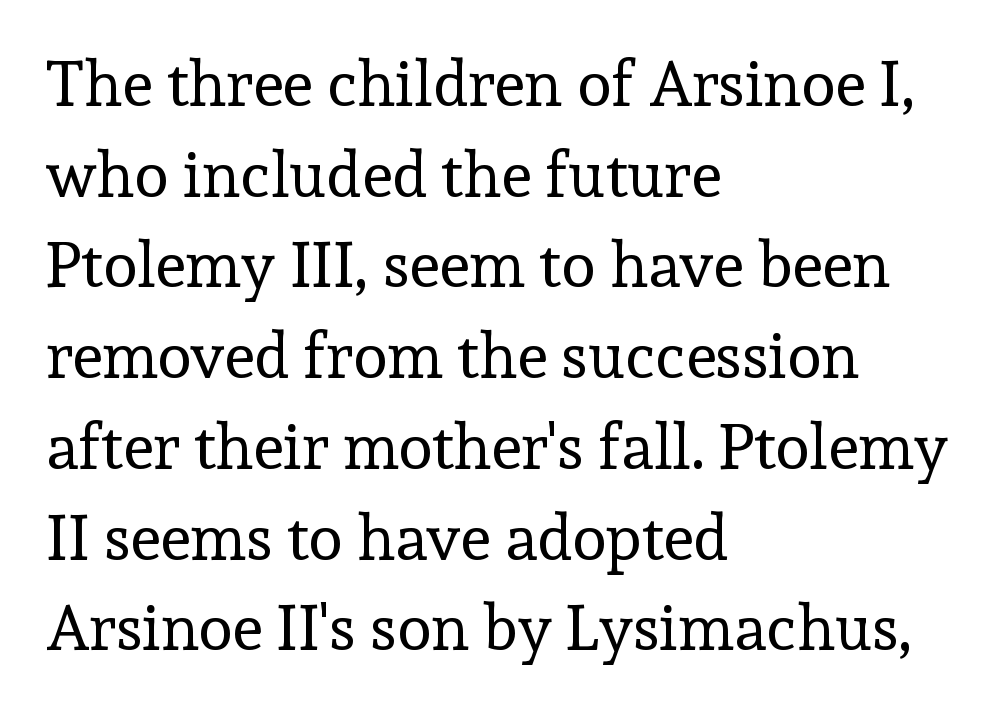
The image shows 63 px regular-weight serif type, upright; set left-aligned, normal line spacing (1.44x), normal letter spacing, not underlined; a medium x-height.
